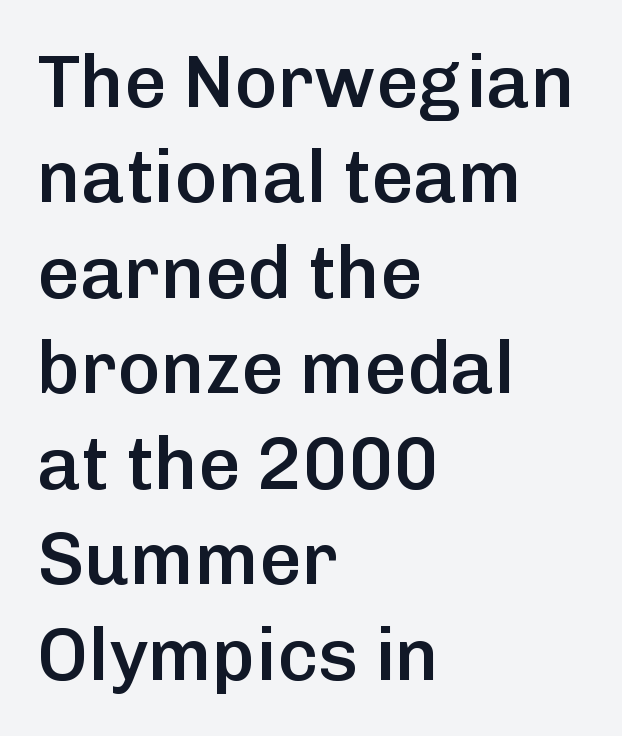
Q: Is the text bold? A: Semi-bold.
Q: Is the text italic (slanted)? A: No, it is upright.
Q: Is the typeface a serif or a sans-serif typeface? A: Sans-serif.
Q: Is the text underlined? A: No.
Q: How is the paragraph aligned? A: Left-aligned.
Q: Is the spacing between letters normal or unusually wide? A: Normal.
Q: Is the spacing between lines tight, normal or loose? A: Normal.
Q: Width (condensed, normal, or wide)? A: Normal.
Q: Stroke contrast? A: Low.
Q: x-height? A: Medium.
Q: Monospaced? A: No.
